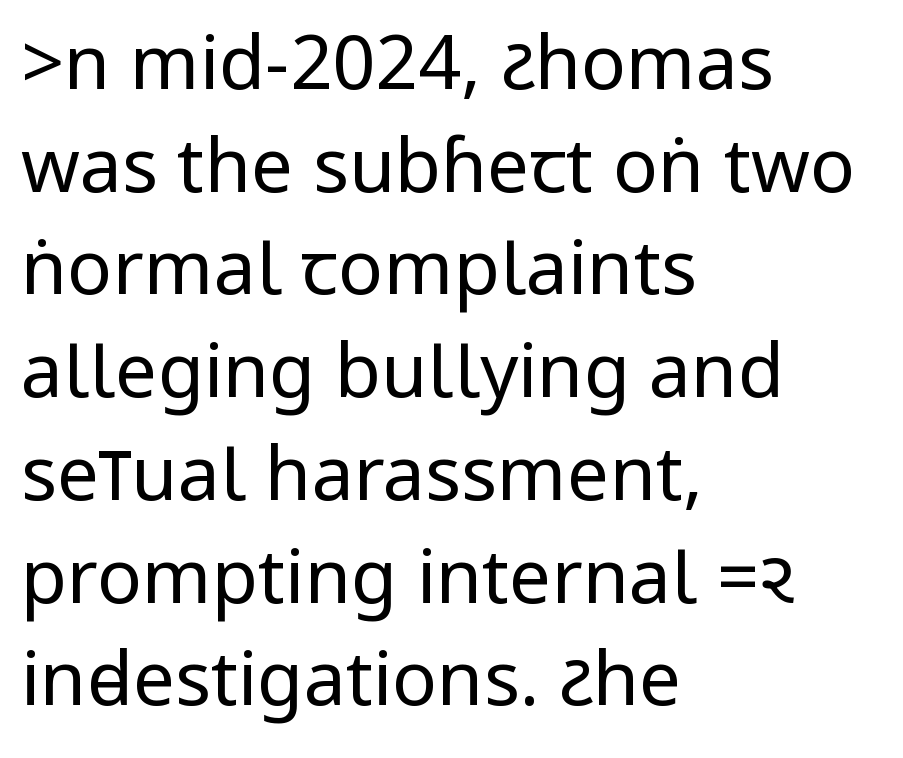
{"serif": "no", "italic": "no", "bold": "no", "weight": "regular", "width": "condensed", "stroke_contrast": "low", "underline": "no", "align": "left", "line_spacing": "normal", "line_spacing_ratio": 1.37, "letter_spacing": "normal", "letter_spacing_em": 0.0, "glyph_px": 75}
